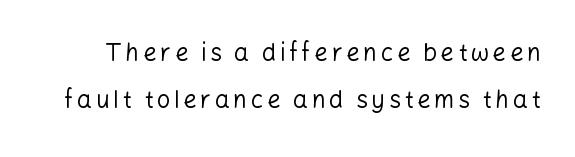
{"italic": "no", "bold": "no", "underline": "no", "line_spacing": "loose", "line_spacing_ratio": 1.96, "glyph_px": 24}
